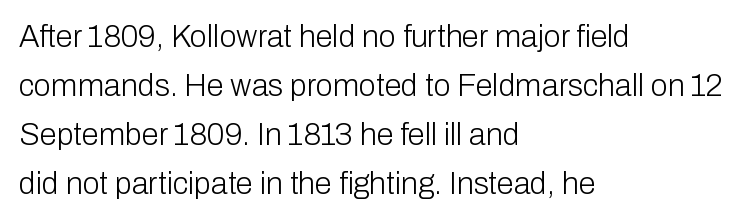
The image shows 31 px light sans-serif type, upright; set left-aligned, normal line spacing (1.58x), normal letter spacing, not underlined; low stroke contrast and a medium x-height.
